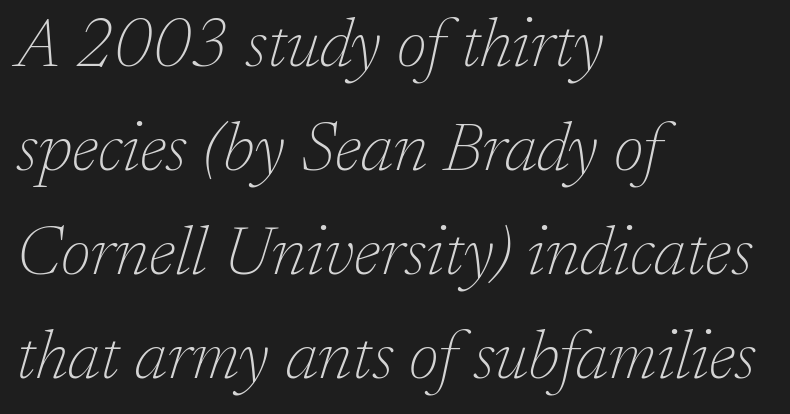
The image shows 68 px thin serif type, italic (leaning right); set left-aligned, normal line spacing (1.53x), normal letter spacing, not underlined; low stroke contrast and a medium x-height.
